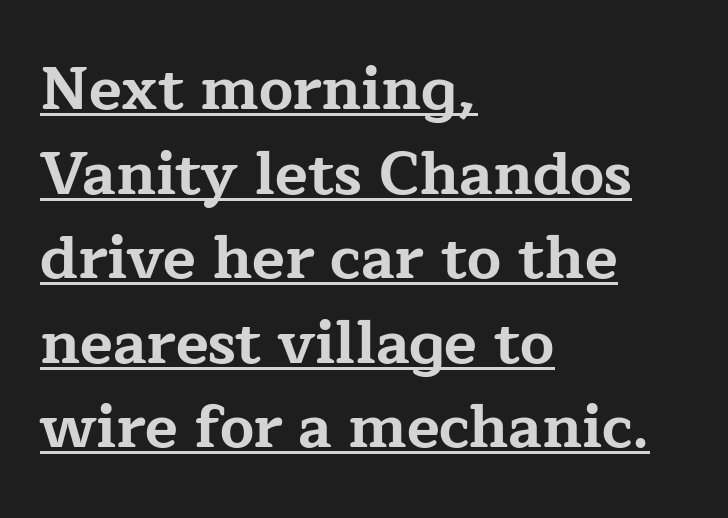
Italic? Not at all — the glyphs are vertical. Quick note: interline space is typical. Emphasis is given by a line drawn under the lettering. In terms of weight, the rendering is a true, heavy bold. Each word holds together tightly as a unit, with standard inter-letter gaps. Caption: multi-line text, flush left, ragged right.
